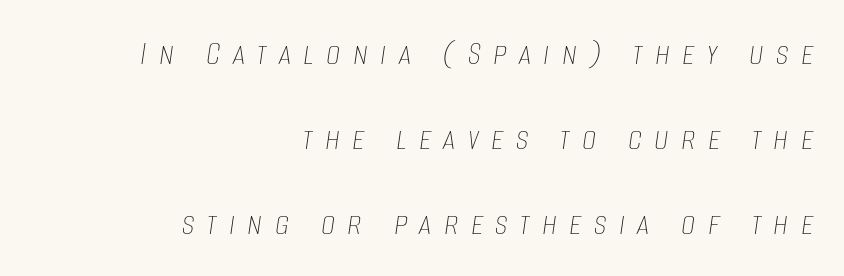
Q: Is the text bold? A: No.
Q: Is the text italic (slanted)? A: Yes, it leans right by about 8 degrees.
Q: Is the text underlined? A: No.
Q: How is the paragraph aligned? A: Right-aligned.
Q: Is the spacing between letters normal or unusually wide? A: Unusually wide.
Q: Is the spacing between lines tight, normal or loose? A: Loose.
Q: Width (condensed, normal, or wide)? A: Condensed.
Q: Stroke contrast? A: Low.
Q: x-height? A: Large.
Q: Monospaced? A: No.
